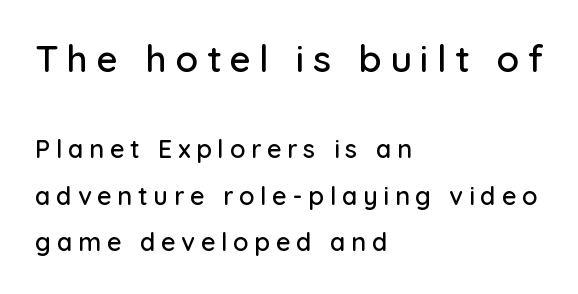
The line texture is sparse and dotted thanks to wide tracking. The gap between lines stays unmarked. Is there any slant? The stems are plumb. The setting favours the left margin, as ordinary paragraphs usually do.
